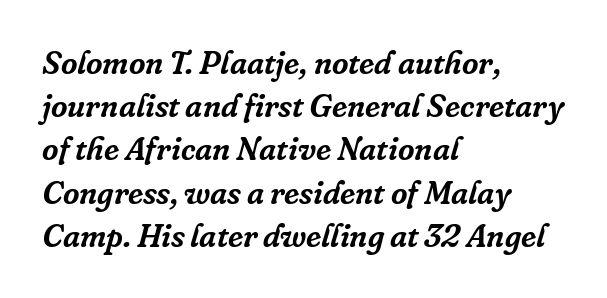
{"serif": "yes", "italic": "yes", "lean": "right", "slant_degrees": 16, "width": "normal", "stroke_contrast": "low", "x_height": "medium", "monospaced": "no", "underline": "no", "align": "left", "line_spacing": "normal", "line_spacing_ratio": 1.35, "letter_spacing": "normal", "letter_spacing_em": 0.0, "glyph_px": 32}
